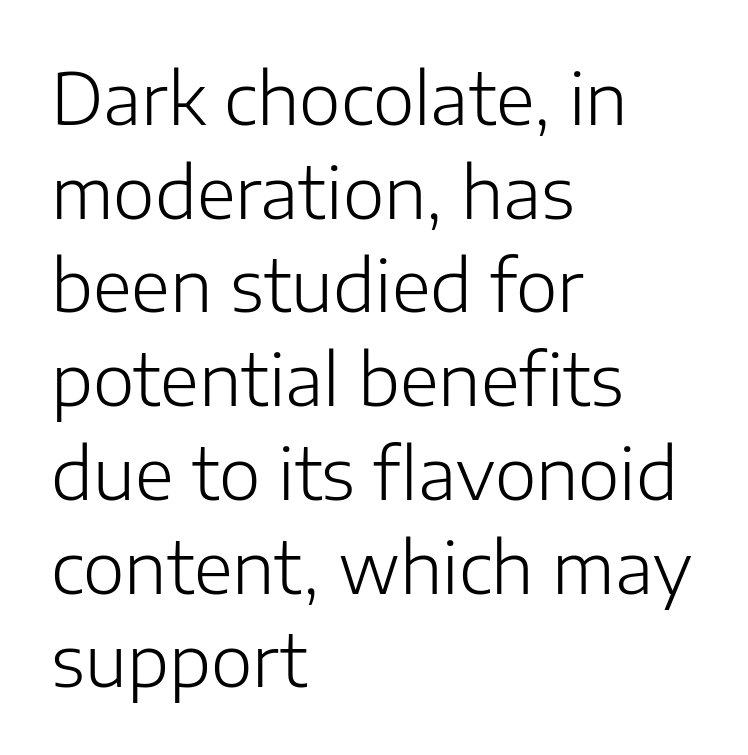
{"serif": "no", "italic": "no", "bold": "no", "weight": "light", "width": "normal", "stroke_contrast": "low", "x_height": "medium", "monospaced": "no", "underline": "no", "align": "left", "line_spacing": "normal", "line_spacing_ratio": 1.32, "letter_spacing": "normal", "letter_spacing_em": 0.0, "glyph_px": 71}
